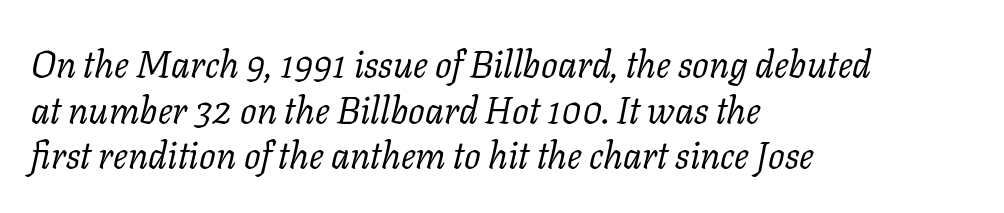
These lines are rendered in a variable-pitch font. Nobody touched the tracking dial on this one. What kind of face is this? One with serifs. The typesetter chose a ragged-right arrangement here. The gap between lines stays unmarked. Counters stay open thanks to moderate or lighter strokes.
